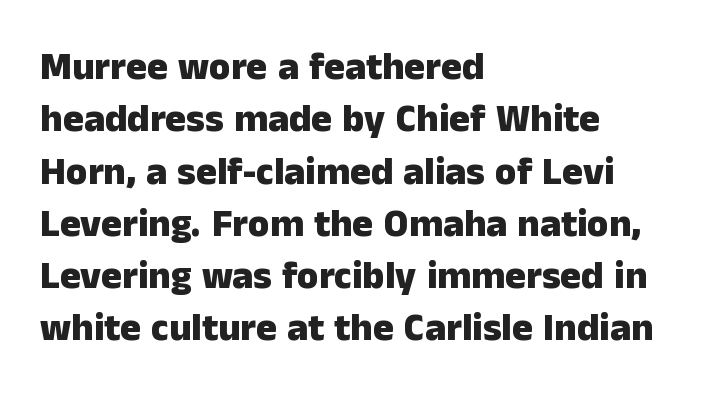
The image shows 39 px heavy sans-serif type, upright; set left-aligned, normal line spacing (1.34x), normal letter spacing, not underlined; low stroke contrast and a medium x-height.
